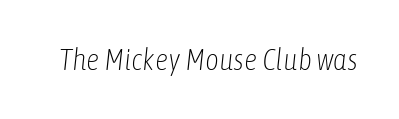
{"italic": "yes", "lean": "right", "slant_degrees": 6, "bold": "no", "weight": "light", "width": "condensed", "stroke_contrast": "low", "x_height": "medium", "monospaced": "no", "underline": "no", "letter_spacing": "normal", "letter_spacing_em": 0.0, "glyph_px": 30}
